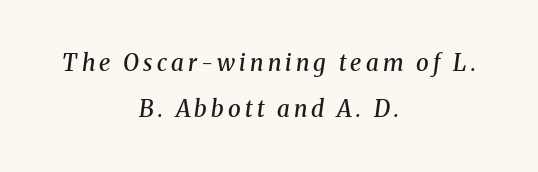
The image shows 23 px text type, italic (leaning right); set centered, loose line spacing (1.99x), not underlined.
